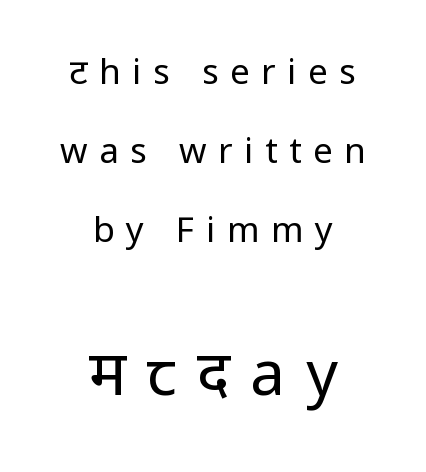
Q: Is the text bold? A: No.
Q: Is the text italic (slanted)? A: No, it is upright.
Q: Is the typeface a serif or a sans-serif typeface? A: Sans-serif.
Q: Is the text underlined? A: No.
Q: How is the paragraph aligned? A: Centered.
Q: Is the spacing between letters normal or unusually wide? A: Unusually wide.
Q: Is the spacing between lines tight, normal or loose? A: Loose.
Q: Which block of text is set in a larger size, the first (top) or the second (bottom)? A: The second (bottom) one.
Q: Width (condensed, normal, or wide)? A: Condensed.
Q: Stroke contrast? A: Low.
Q: x-height? A: Large.
Q: Monospaced? A: No.
